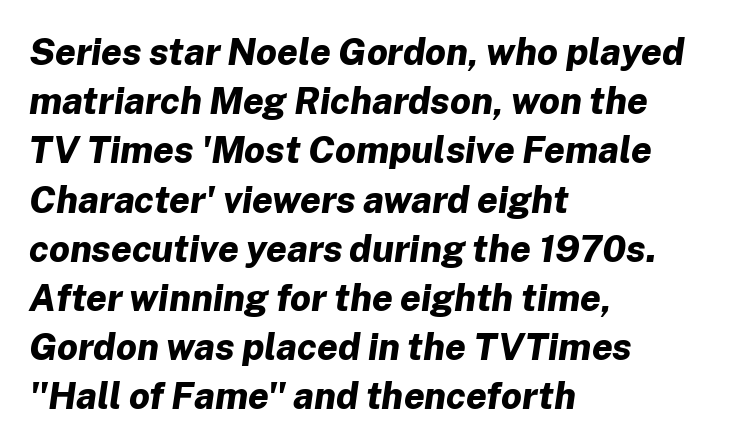
The image shows 37 px bold type, italic (leaning right); set left-aligned, normal line spacing (1.33x), normal letter spacing, not underlined; low stroke contrast and a medium x-height.
